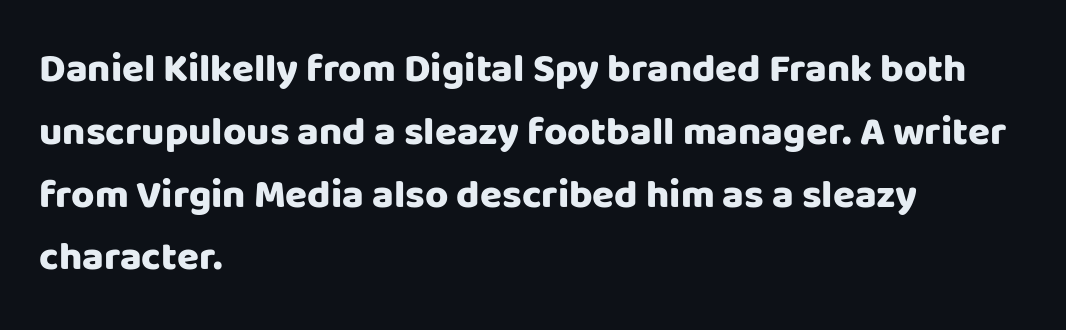
{"serif": "no", "italic": "no", "bold": "yes", "weight": "heavy", "width": "normal", "stroke_contrast": "low", "x_height": "large", "monospaced": "no", "underline": "no", "align": "left", "line_spacing": "normal", "line_spacing_ratio": 1.57, "letter_spacing": "normal", "letter_spacing_em": 0.0, "glyph_px": 40}
